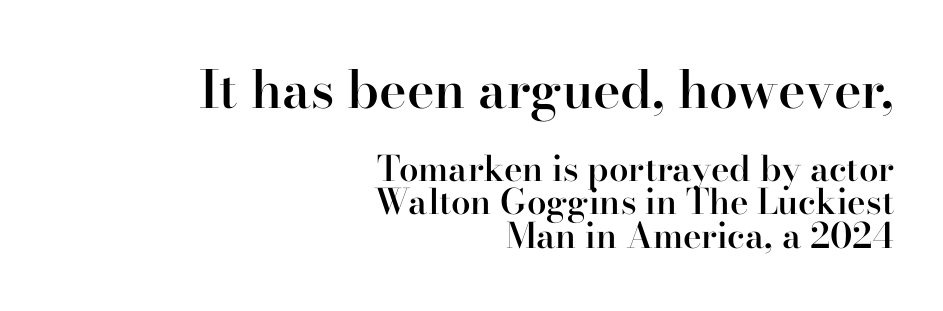
The image shows 52 px semibold serif type, upright; set right-aligned, tight line spacing (0.96x), normal letter spacing, not underlined; the first (top) block is 1.49x larger; high stroke contrast and a small x-height.
